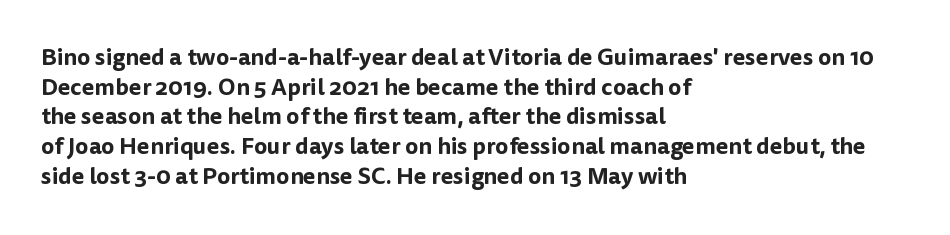
Descenders are the only things crossing below the line. A classic flush-left, rag-right setting is used for this passage. Upright lettering throughout. Quick note: interline space is typical. Letter spacing: default.
